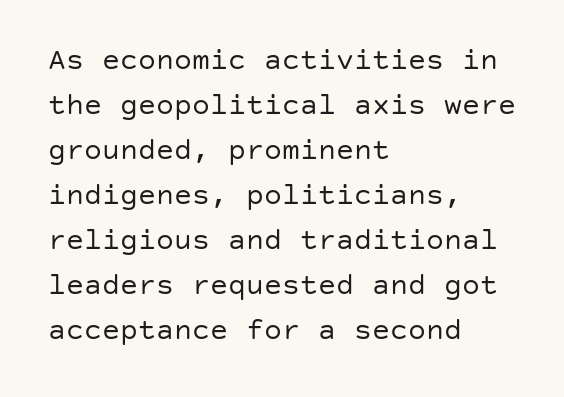
Q: Is the text bold? A: No.
Q: Is the text italic (slanted)? A: No, it is upright.
Q: Is the typeface a serif or a sans-serif typeface? A: Sans-serif.
Q: Is the text underlined? A: No.
Q: How is the paragraph aligned? A: Left-aligned.
Q: Is the spacing between letters normal or unusually wide? A: Normal.
Q: Is the spacing between lines tight, normal or loose? A: Normal.
Q: Width (condensed, normal, or wide)? A: Normal.
Q: Stroke contrast? A: Low.
Q: x-height? A: Large.
